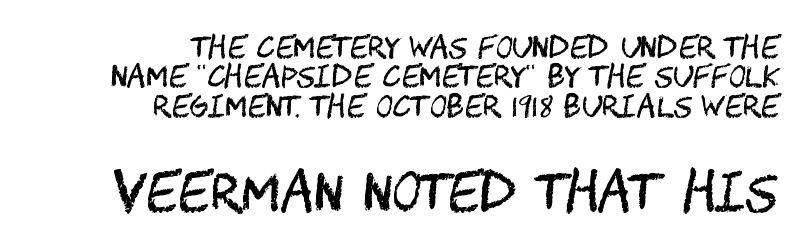
Q: Is the text bold? A: No.
Q: Is the text italic (slanted)? A: No, it is upright.
Q: Is the typeface a serif or a sans-serif typeface? A: Sans-serif.
Q: Is the text underlined? A: No.
Q: How is the paragraph aligned? A: Right-aligned.
Q: Is the spacing between letters normal or unusually wide? A: Normal.
Q: Is the spacing between lines tight, normal or loose? A: Tight.
Q: Which block of text is set in a larger size, the first (top) or the second (bottom)? A: The second (bottom) one.
Q: Width (condensed, normal, or wide)? A: Condensed.
Q: Stroke contrast? A: Medium.
Q: x-height? A: Large.
